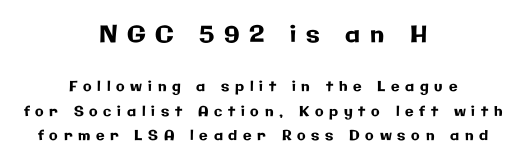
Casual observation: everything's sitting right in the middle. This is the regular roman posture of the typeface. Substantial extra tracking has been applied to these lines. Decoration check: the copy has no underline.
